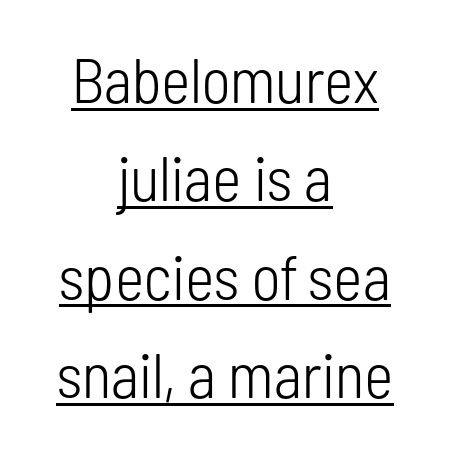
Every character sits straight up, as roman type does. The letterforms sit at book weight or below. The rendering positions every line midway between the sides. Glance below the letters and you will spot a drawn line.
